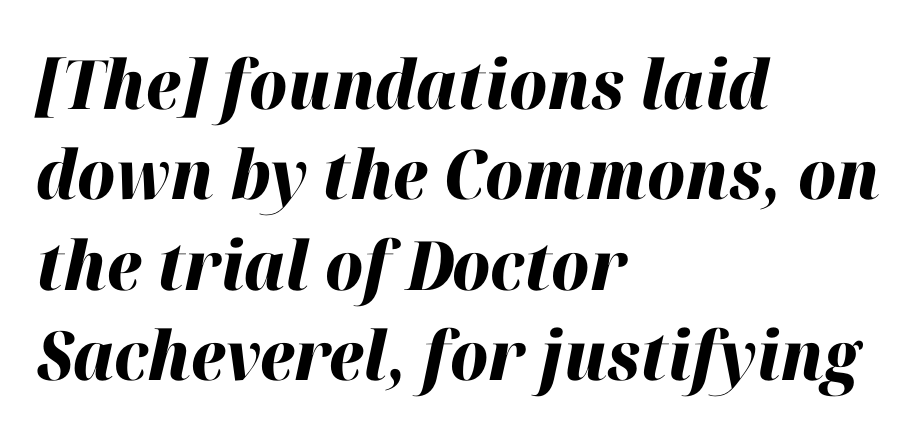
{"italic": "yes", "lean": "right", "slant_degrees": 12, "bold": "yes", "weight": "heavy", "width": "normal", "stroke_contrast": "high", "x_height": "medium", "monospaced": "no", "underline": "no", "align": "left", "line_spacing": "normal", "line_spacing_ratio": 1.33, "letter_spacing": "normal", "letter_spacing_em": 0.0, "glyph_px": 68}
